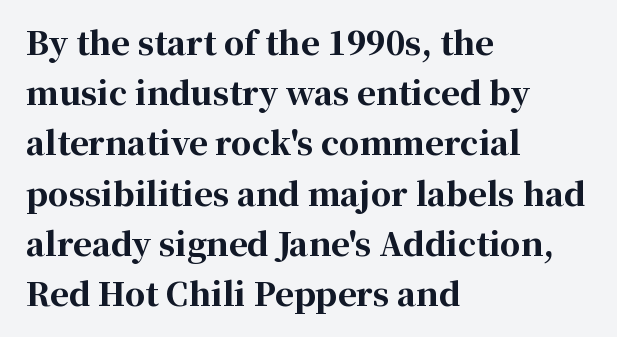
Each line starts at the same left margin while the right side varies. Spacing verdict: proportional, widths tailored to each character. Look at the tracking — it's just the regular setting, nothing added. Descender tails drop into unmarked territory.
